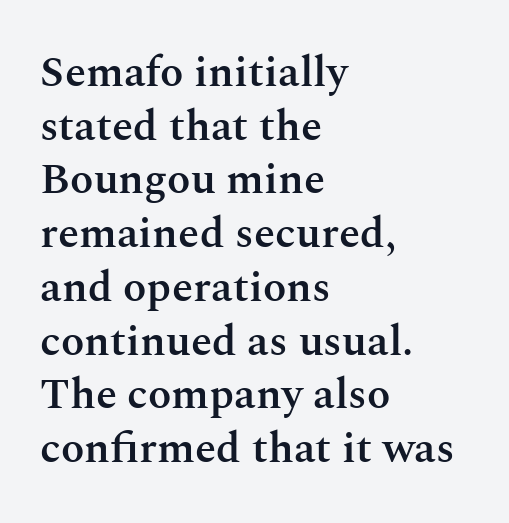
It's the straight-up-and-down kind of type. The gaps between neighbouring characters are ordinary and unremarkable. The lines in this sample share a left origin and differ only in where they stop. Looks like regular typesetting: each glyph gets only the width it needs.
